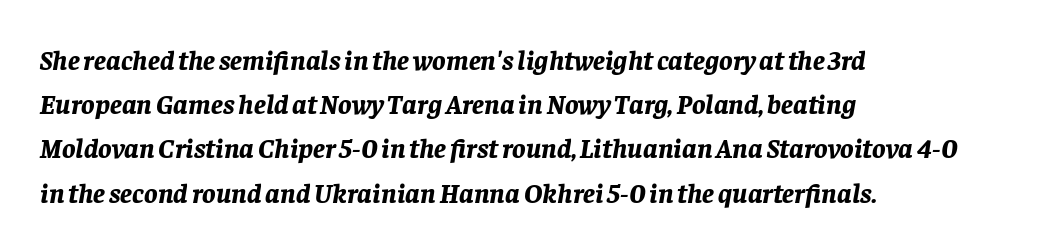
{"italic": "yes", "lean": "right", "slant_degrees": 8, "bold": "yes", "weight": "bold", "width": "normal", "stroke_contrast": "low", "x_height": "large", "monospaced": "no", "underline": "no", "align": "left", "line_spacing": "normal", "line_spacing_ratio": 1.58, "letter_spacing": "normal", "letter_spacing_em": 0.0, "glyph_px": 28}
